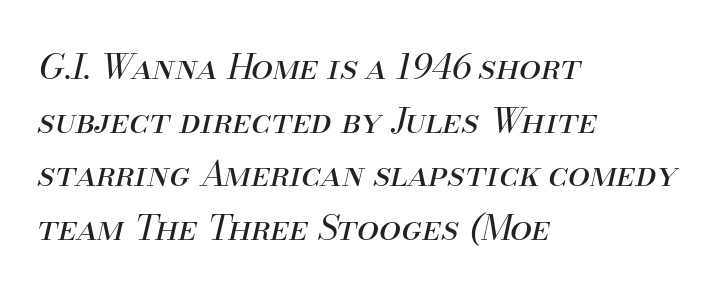
The image shows 35 px regular-weight type, italic (leaning right); set left-aligned, normal line spacing (1.53x), normal letter spacing, not underlined; medium stroke contrast and a small x-height.
